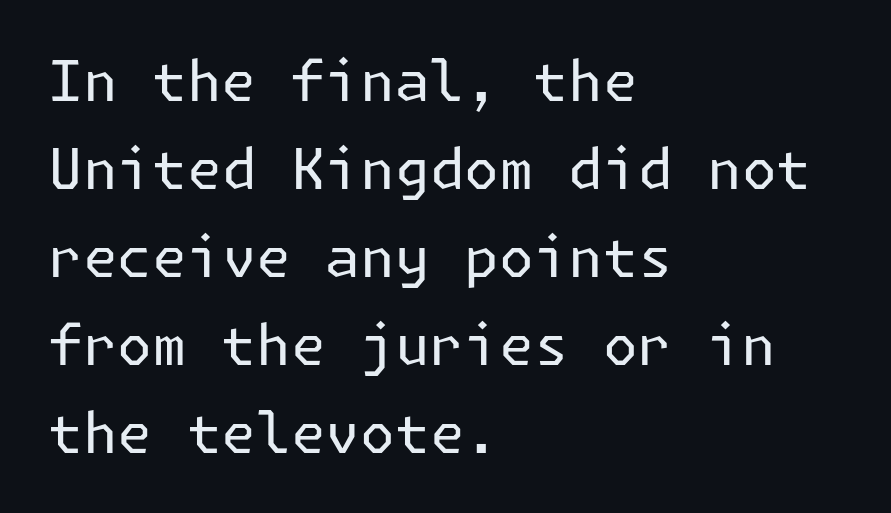
{"serif": "no", "italic": "no", "bold": "no", "weight": "regular", "width": "normal", "stroke_contrast": "low", "x_height": "medium", "underline": "no", "align": "left", "line_spacing": "normal", "line_spacing_ratio": 1.57, "letter_spacing": "normal", "letter_spacing_em": 0.0, "glyph_px": 56}
